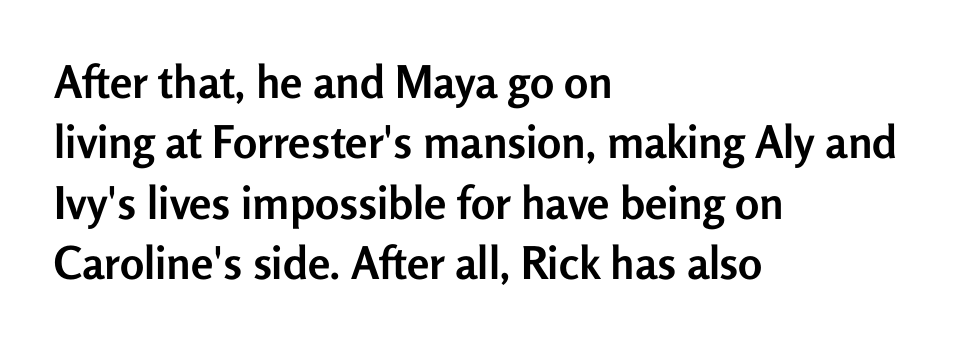
The image shows 45 px semibold sans-serif type, upright; set left-aligned, normal line spacing (1.34x), normal letter spacing, not underlined; low stroke contrast and a medium x-height.
